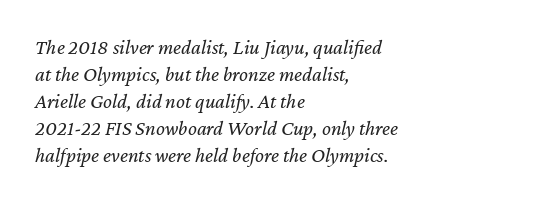
The image shows 21 px text type, italic (leaning right); set left-aligned, normal line spacing (1.28x), normal letter spacing, not underlined.
